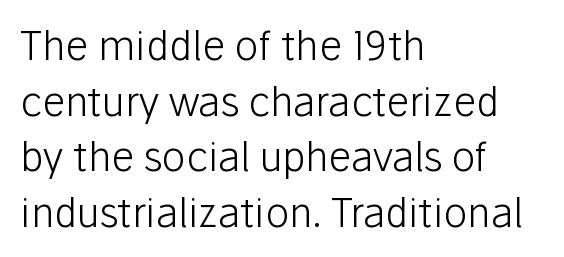
The image shows 40 px light sans-serif type, upright; set left-aligned, normal line spacing (1.39x), normal letter spacing, not underlined; low stroke contrast and a medium x-height.
